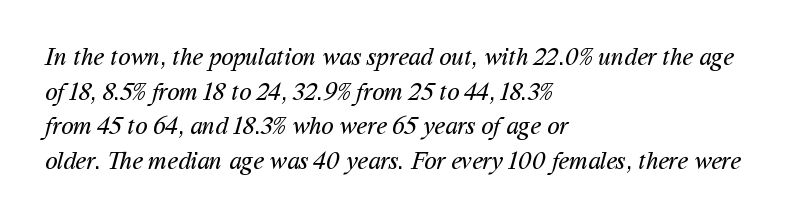
These lines keep a tight, regular rhythm from letter to letter. Quick note: underline off. This sample is left-justified, so line endings fall wherever the words run out. The cut favours lightness, reaching ordinary text weight at its darkest. Leading matches the norm, producing a regular column.
